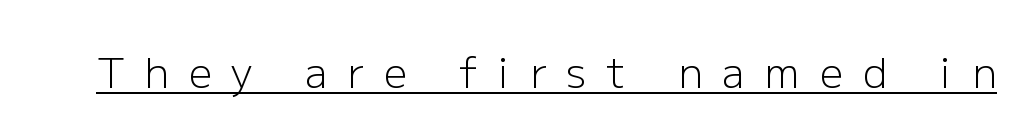
The image shows 41 px light sans-serif type, upright; set unusually wide letter spacing (+0.49 em), underlined; low stroke contrast and a medium x-height.
